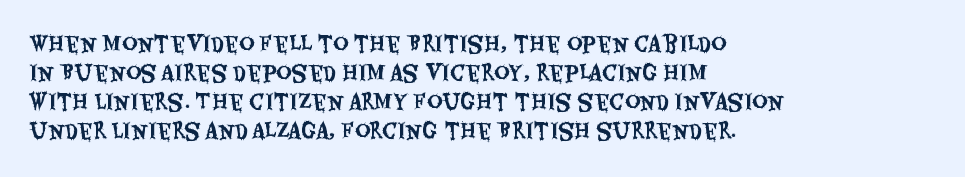
Does the leading feel generous? No, just average. Nobody touched the tracking dial on this one. This is the regular roman posture of the typeface. Visually the block forms a straight wall on the left and a jagged coastline on the right.
